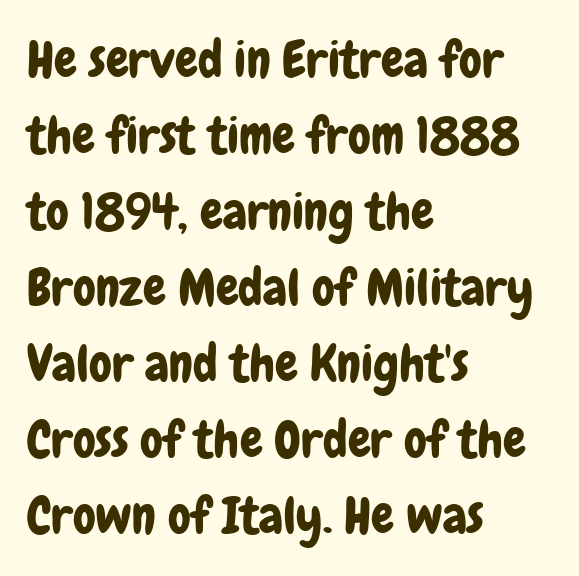
Q: Is the text italic (slanted)? A: No, it is upright.
Q: Is the typeface a serif or a sans-serif typeface? A: Sans-serif.
Q: Is the text underlined? A: No.
Q: How is the paragraph aligned? A: Left-aligned.
Q: Is the spacing between letters normal or unusually wide? A: Normal.
Q: Is the spacing between lines tight, normal or loose? A: Normal.
Q: Width (condensed, normal, or wide)? A: Condensed.
Q: Stroke contrast? A: Low.
Q: x-height? A: Medium.
Q: Monospaced? A: No.
